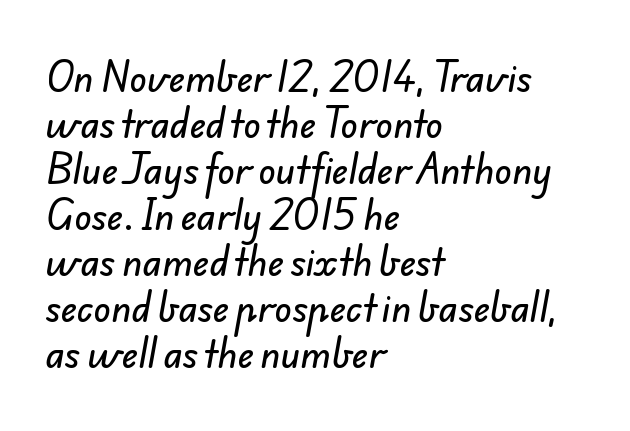
Q: Is the typeface a serif or a sans-serif typeface? A: Sans-serif.
Q: Is the text underlined? A: No.
Q: How is the paragraph aligned? A: Left-aligned.
Q: Is the spacing between letters normal or unusually wide? A: Normal.
Q: Is the spacing between lines tight, normal or loose? A: Normal.
Q: Width (condensed, normal, or wide)? A: Normal.
Q: Stroke contrast? A: Low.
Q: x-height? A: Small.
Q: Monospaced? A: No.
